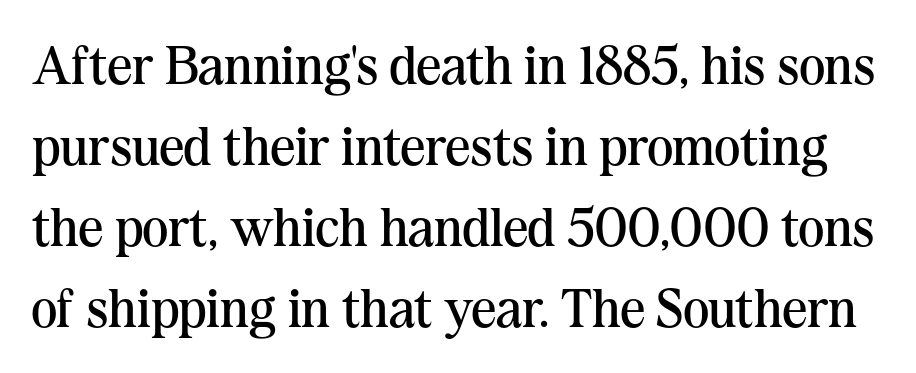
Q: Is the text bold? A: No.
Q: Is the text italic (slanted)? A: No, it is upright.
Q: Is the typeface a serif or a sans-serif typeface? A: Serif.
Q: Is the text underlined? A: No.
Q: Is the spacing between letters normal or unusually wide? A: Normal.
Q: Is the spacing between lines tight, normal or loose? A: Normal.
Q: Width (condensed, normal, or wide)? A: Normal.
Q: Stroke contrast? A: Medium.
Q: x-height? A: Medium.
Q: Monospaced? A: No.
